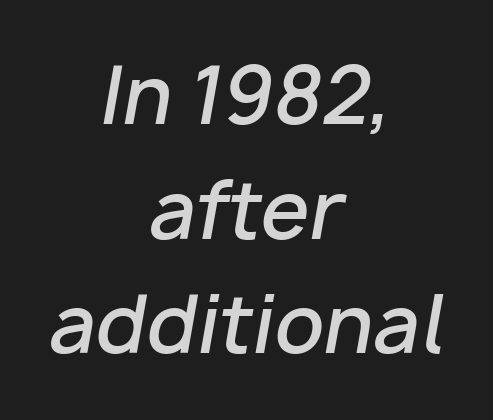
The image shows 78 px semibold type, italic (leaning right); set centered, normal line spacing (1.47x), normal letter spacing, not underlined; low stroke contrast and a medium x-height.
